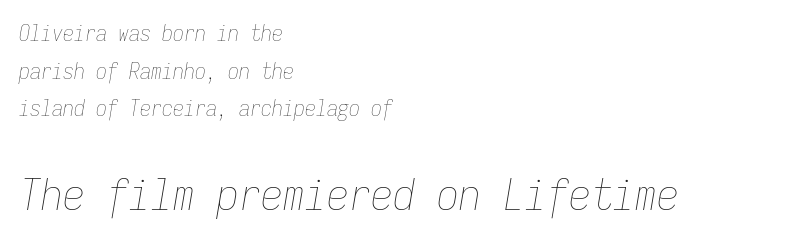
This sample uses plain, unmodified letter spacing. Emphasis-style slanted type is in use. Letters rest on an invisible, unmarked baseline. The paragraph has a hard left edge and a soft right edge. Looks like terminal output: every glyph gets an equal slot. Unbolded letterforms with no extra heft.
